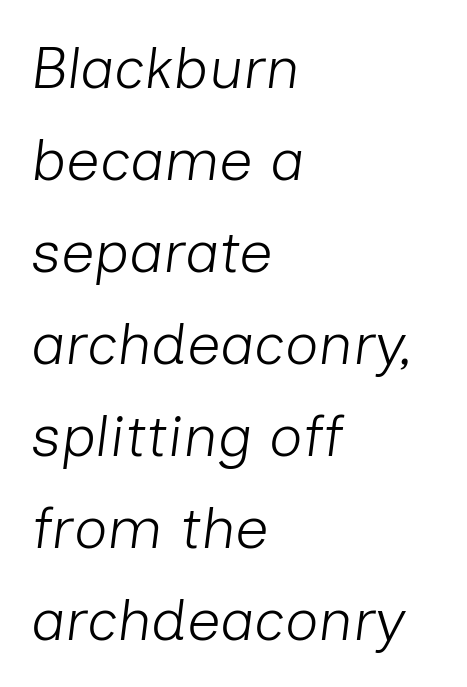
Default kerning and tracking; the words read as compact shapes. This sample uses an oblique cut, with every glyph tilted off the vertical. Clear beneath every line of the passage. Every row of glyphs begins at an identical x-position on the left.
